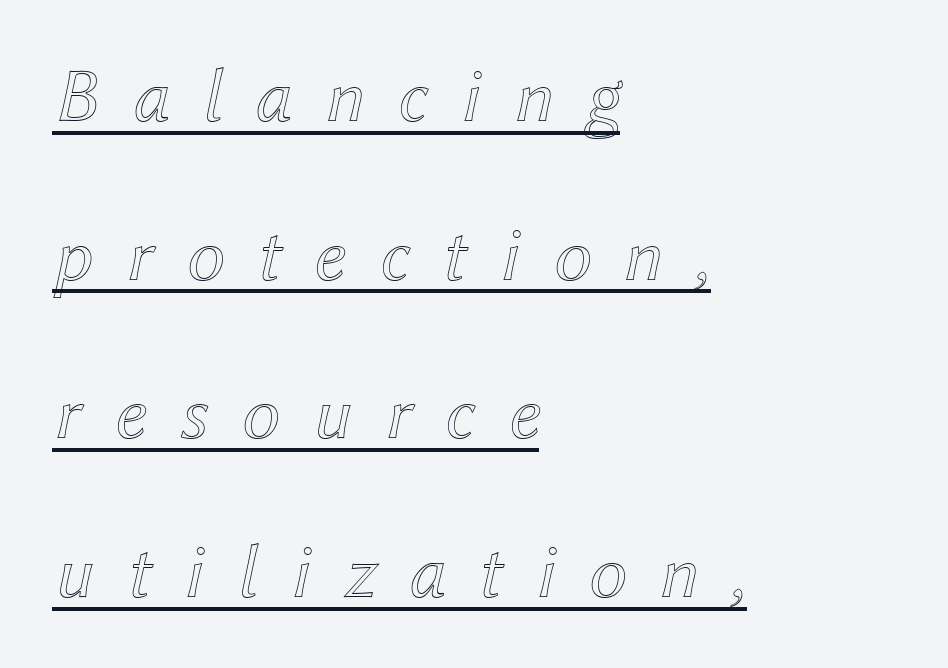
{"italic": "yes", "lean": "right", "slant_degrees": 12, "width": "normal", "x_height": "medium", "monospaced": "no", "underline": "yes", "align": "left", "line_spacing": "loose", "line_spacing_ratio": 2.06, "letter_spacing": "wide", "letter_spacing_em": 0.43, "glyph_px": 77}
